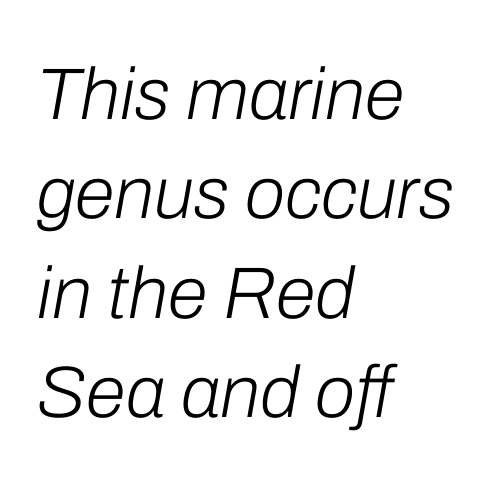
Q: Is the text bold? A: No.
Q: Is the text italic (slanted)? A: Yes, it leans right by about 10 degrees.
Q: Is the text underlined? A: No.
Q: How is the paragraph aligned? A: Left-aligned.
Q: Is the spacing between letters normal or unusually wide? A: Normal.
Q: Is the spacing between lines tight, normal or loose? A: Normal.
Q: Width (condensed, normal, or wide)? A: Normal.
Q: Stroke contrast? A: Low.
Q: x-height? A: Medium.
Q: Monospaced? A: No.
